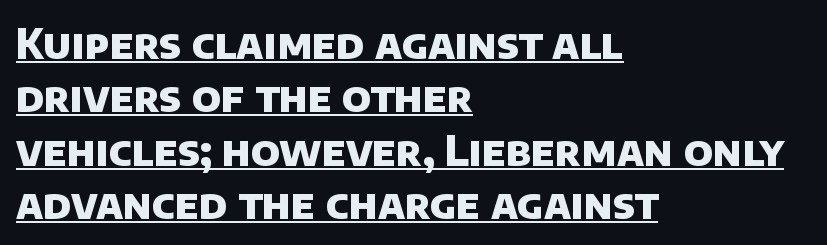
{"serif": "no", "bold": "yes", "weight": "heavy", "width": "normal", "stroke_contrast": "low", "x_height": "large", "monospaced": "no", "underline": "yes", "align": "left", "line_spacing": "normal", "line_spacing_ratio": 1.3, "letter_spacing": "normal", "letter_spacing_em": 0.0, "glyph_px": 41}
